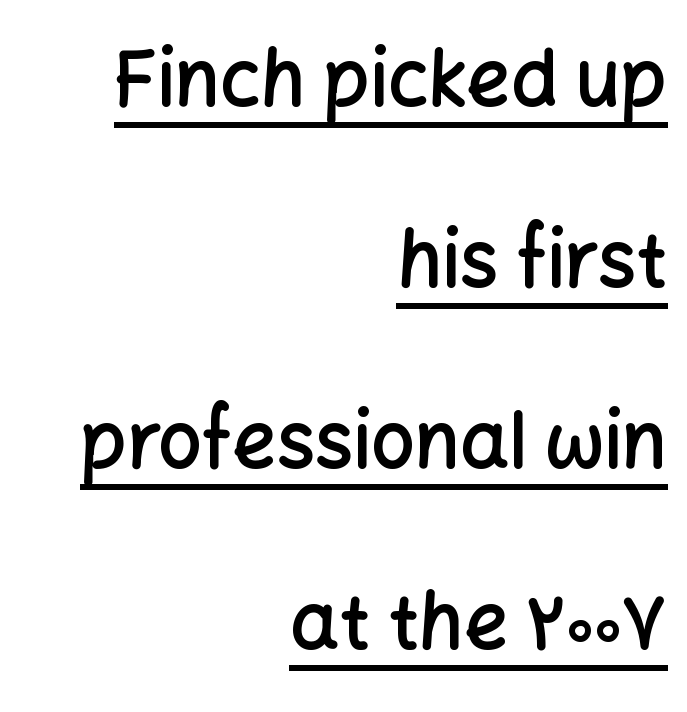
{"serif": "no", "italic": "no", "bold": "semi", "weight": "semibold", "width": "normal", "stroke_contrast": "low", "x_height": "medium", "monospaced": "no", "underline": "yes", "align": "right", "line_spacing": "loose", "line_spacing_ratio": 2.35, "letter_spacing": "normal", "letter_spacing_em": 0.0, "glyph_px": 77}
